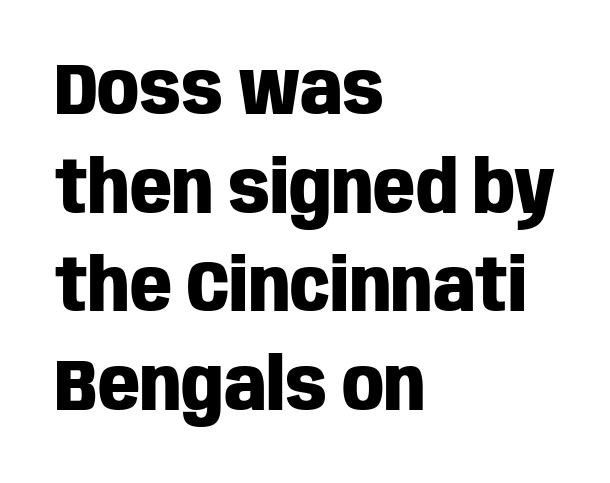
{"serif": "no", "italic": "no", "bold": "yes", "weight": "heavy", "width": "condensed", "stroke_contrast": "low", "x_height": "large", "monospaced": "no", "underline": "no", "align": "left", "line_spacing": "normal", "line_spacing_ratio": 1.35, "letter_spacing": "normal", "letter_spacing_em": 0.0, "glyph_px": 73}
